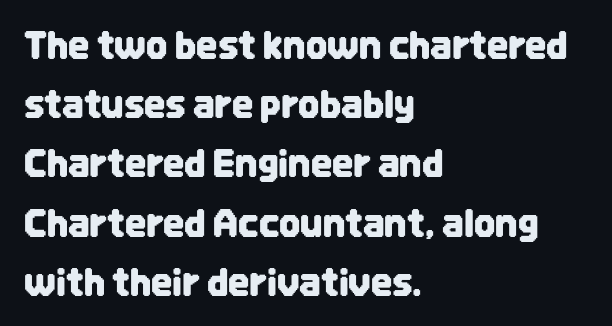
Q: Is the text italic (slanted)? A: No, it is upright.
Q: Is the typeface a serif or a sans-serif typeface? A: Sans-serif.
Q: Is the text underlined? A: No.
Q: How is the paragraph aligned? A: Left-aligned.
Q: Is the spacing between letters normal or unusually wide? A: Normal.
Q: Is the spacing between lines tight, normal or loose? A: Normal.
Q: Width (condensed, normal, or wide)? A: Condensed.
Q: Stroke contrast? A: Low.
Q: x-height? A: Large.
Q: Monospaced? A: No.
